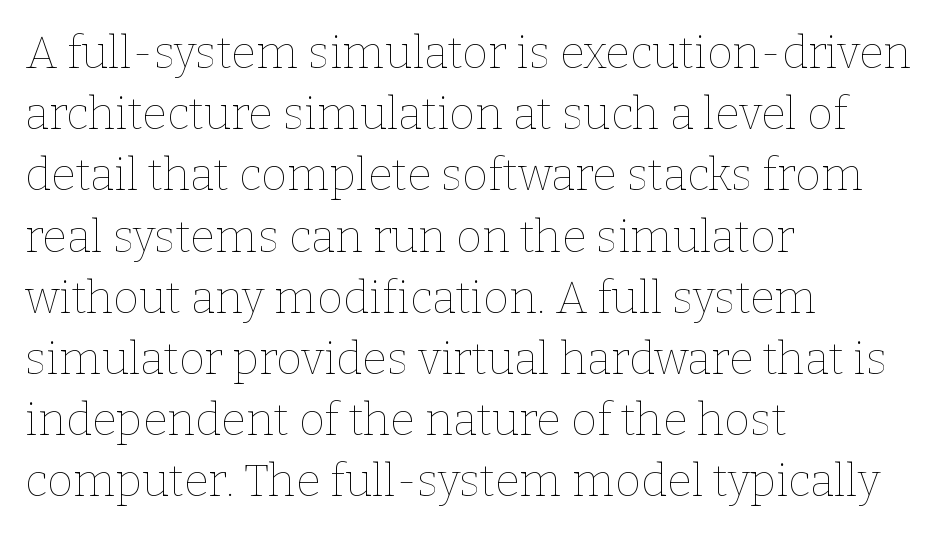
Teacher's note: observe the even left margin — that is flush-left alignment. Decoration check: the copy has no underline. Note the varied advance widths — an 'i' is clearly narrower than an 'm'. Is the letter spacing exaggerated? No — it looks like the ordinary default. Interline gaps are of average width in this sample.
